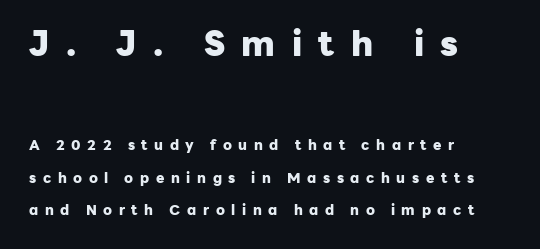
{"serif": "no", "italic": "no", "bold": "yes", "weight": "heavy", "width": "normal", "stroke_contrast": "low", "x_height": "medium", "monospaced": "no", "underline": "no", "align": "left", "line_spacing": "loose", "line_spacing_ratio": 2.34, "letter_spacing": "wide", "letter_spacing_em": 0.47, "larger_block": "first", "size_ratio": 2.5, "glyph_px": 35}
